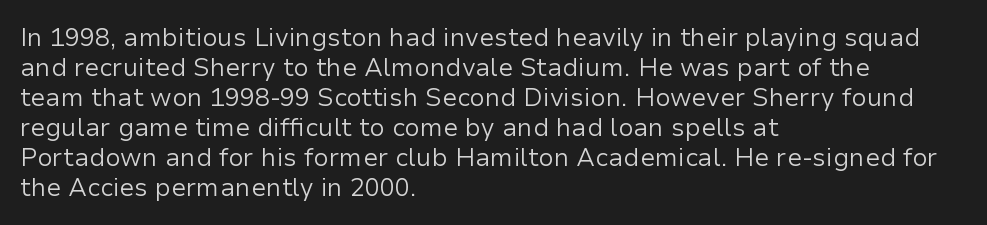
Q: Is the text bold? A: No.
Q: Is the text italic (slanted)? A: No, it is upright.
Q: Is the text underlined? A: No.
Q: How is the paragraph aligned? A: Left-aligned.
Q: Is the spacing between letters normal or unusually wide? A: Normal.
